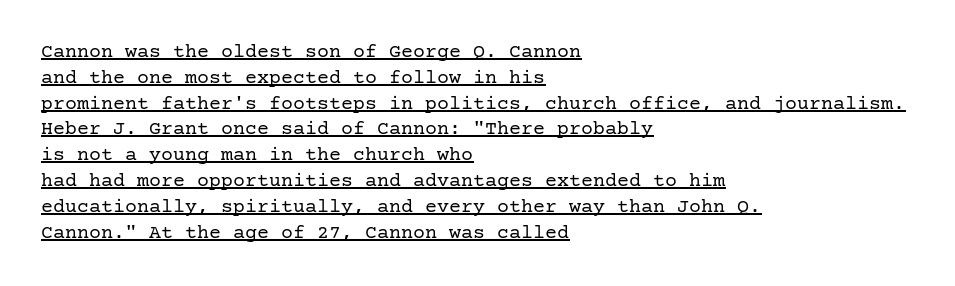
Q: Is the text bold? A: No.
Q: Is the text italic (slanted)? A: No, it is upright.
Q: Is the text underlined? A: Yes.
Q: How is the paragraph aligned? A: Left-aligned.
Q: Is the spacing between letters normal or unusually wide? A: Normal.
Q: Is the spacing between lines tight, normal or loose? A: Normal.
